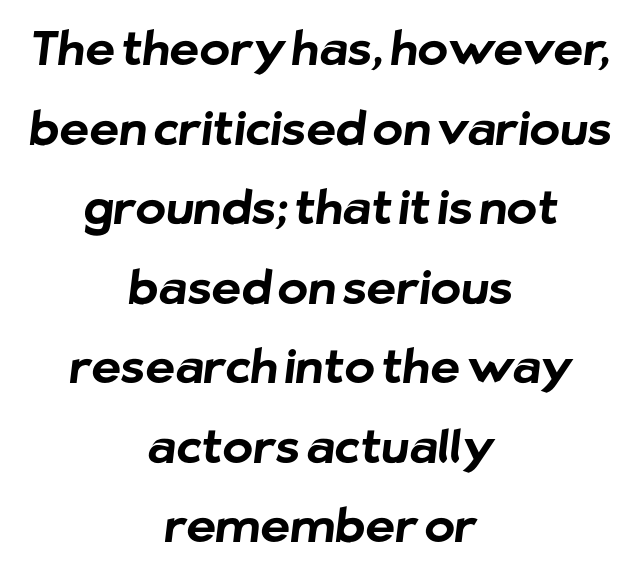
{"serif": "no", "bold": "yes", "weight": "bold", "width": "normal", "stroke_contrast": "low", "x_height": "medium", "monospaced": "no", "underline": "no", "align": "center", "line_spacing_ratio": 1.73, "letter_spacing": "normal", "letter_spacing_em": 0.0, "glyph_px": 46}
